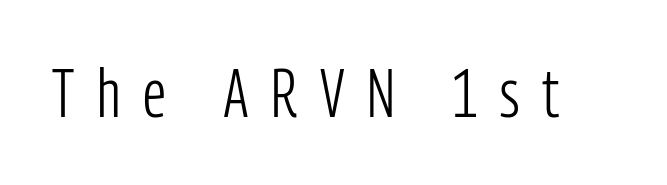
Q: Is the text bold? A: No.
Q: Is the text italic (slanted)? A: No, it is upright.
Q: Is the typeface a serif or a sans-serif typeface? A: Sans-serif.
Q: Is the text underlined? A: No.
Q: Is the spacing between letters normal or unusually wide? A: Unusually wide.
Q: Width (condensed, normal, or wide)? A: Condensed.
Q: Stroke contrast? A: Low.
Q: x-height? A: Medium.
Q: Monospaced? A: No.
